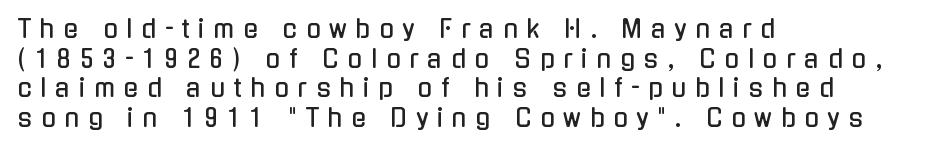
Q: Is the text italic (slanted)? A: No, it is upright.
Q: Is the text underlined? A: No.
Q: How is the paragraph aligned? A: Left-aligned.
Q: Is the spacing between letters normal or unusually wide? A: Unusually wide.
